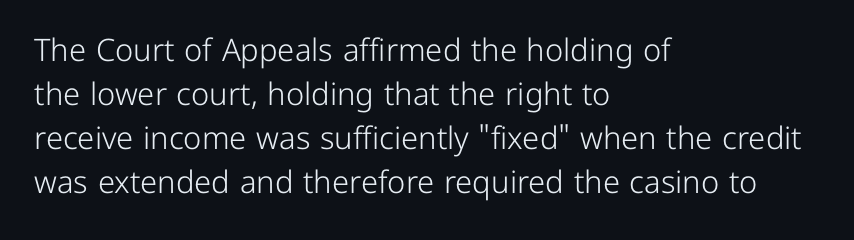
{"serif": "no", "italic": "no", "bold": "no", "weight": "light", "width": "normal", "stroke_contrast": "low", "x_height": "medium", "monospaced": "no", "underline": "no", "align": "left", "line_spacing": "normal", "line_spacing_ratio": 1.42, "letter_spacing": "normal", "letter_spacing_em": 0.0, "glyph_px": 31}
